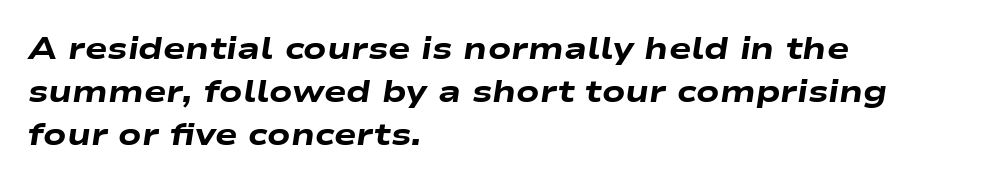
The image shows 30 px heavy, wide type, italic (leaning right); set left-aligned, normal line spacing (1.43x), normal letter spacing, not underlined; low stroke contrast and a medium x-height.
